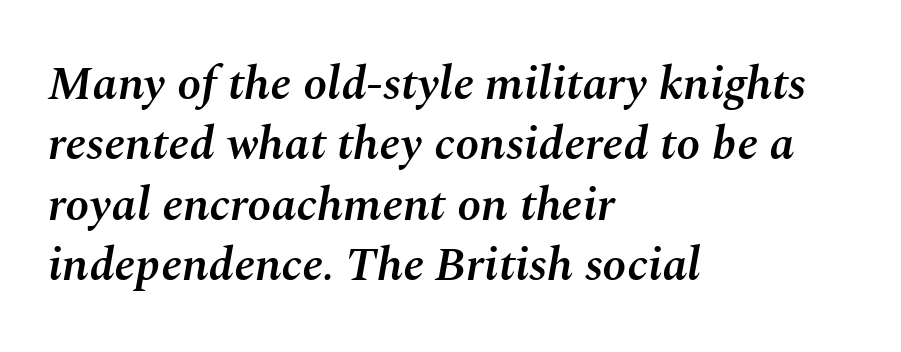
Q: Is the text bold? A: Semi-bold.
Q: Is the text italic (slanted)? A: Yes, it leans right by about 10 degrees.
Q: Is the text underlined? A: No.
Q: How is the paragraph aligned? A: Left-aligned.
Q: Is the spacing between letters normal or unusually wide? A: Normal.
Q: Is the spacing between lines tight, normal or loose? A: Normal.
Q: Width (condensed, normal, or wide)? A: Normal.
Q: Stroke contrast? A: Medium.
Q: x-height? A: Medium.
Q: Monospaced? A: No.
